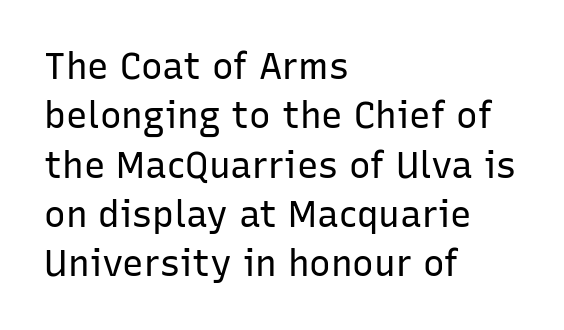
Summary of weight: not heavy and not bold. The passage shown has conventional tracking throughout. Short and long lines alike share a common starting point at left. Type style note: lacks serifs. The rendering uses natural spacing where letterforms have individual widths. The typography opts for an upright posture over an oblique one.
